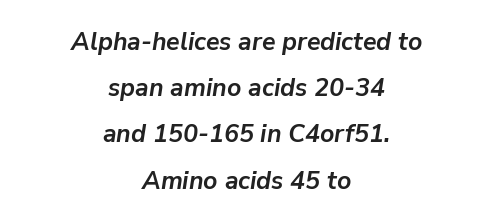
The image shows 25 px bold type, italic (leaning right); set centered, line spacing 1.85x, normal letter spacing, not underlined.
